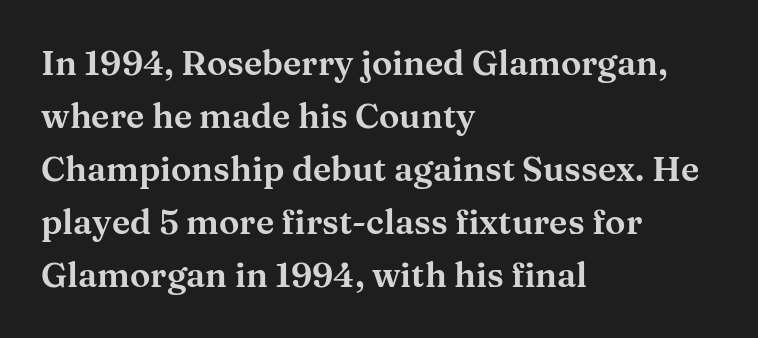
{"serif": "yes", "italic": "no", "width": "wide", "stroke_contrast": "medium", "x_height": "medium", "monospaced": "no", "underline": "no", "align": "left", "line_spacing": "normal", "line_spacing_ratio": 1.56, "letter_spacing": "normal", "letter_spacing_em": 0.0, "glyph_px": 34}
